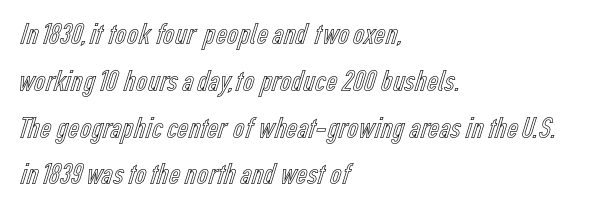
The image shows 31 px condensed type; set left-aligned, normal line spacing (1.51x), normal letter spacing, not underlined; a medium x-height.
